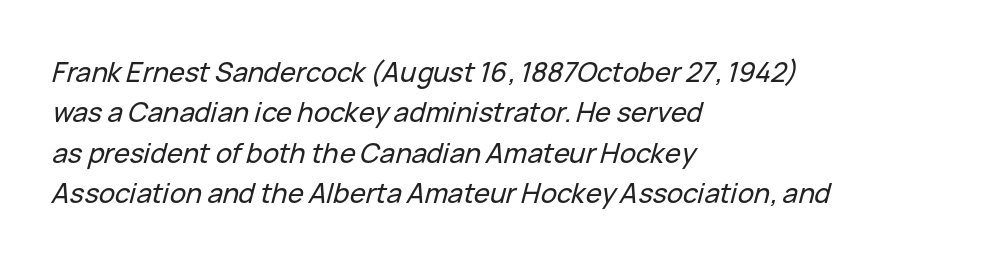
The image shows 27 px text type, italic (leaning right); set left-aligned, normal line spacing (1.5x), normal letter spacing, not underlined.
